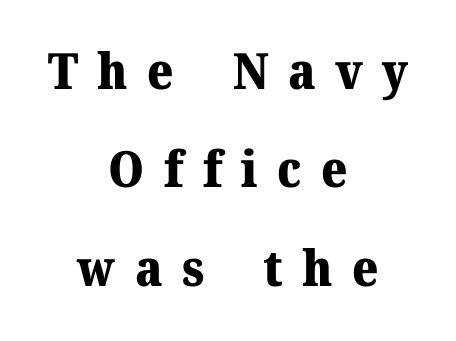
The image shows 50 px heavy serif type, upright; set centered, loose line spacing (1.97x), unusually wide letter spacing (+0.39 em), not underlined; medium stroke contrast and a medium x-height.
